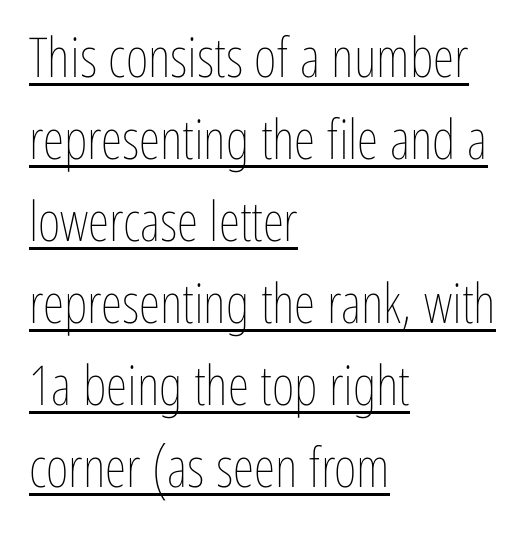
The image shows 55 px thin, condensed type, upright; set left-aligned, normal line spacing (1.49x), normal letter spacing, underlined; low stroke contrast and a medium x-height.
